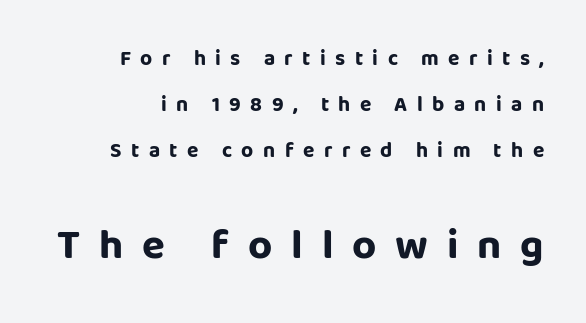
{"serif": "no", "italic": "no", "bold": "yes", "weight": "bold", "width": "normal", "stroke_contrast": "low", "x_height": "large", "monospaced": "no", "underline": "no", "align": "right", "line_spacing": "loose", "line_spacing_ratio": 2.18, "letter_spacing": "wide", "letter_spacing_em": 0.45, "larger_block": "second", "size_ratio": 2.0, "glyph_px": 42}
